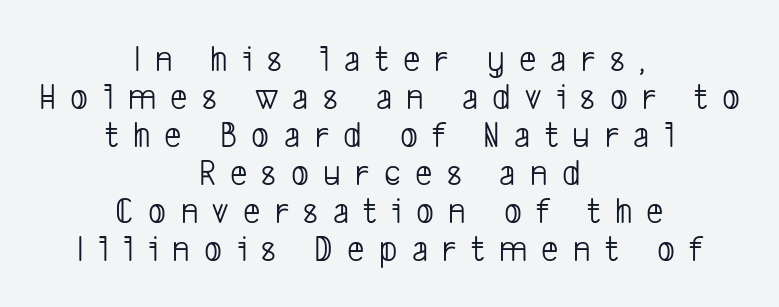
Q: Is the text bold? A: No.
Q: Is the typeface a serif or a sans-serif typeface? A: Sans-serif.
Q: Is the text underlined? A: No.
Q: How is the paragraph aligned? A: Centered.
Q: Is the spacing between letters normal or unusually wide? A: Unusually wide.
Q: Is the spacing between lines tight, normal or loose? A: Tight.
Q: Width (condensed, normal, or wide)? A: Condensed.
Q: Stroke contrast? A: Low.
Q: x-height? A: Medium.
Q: Monospaced? A: No.
